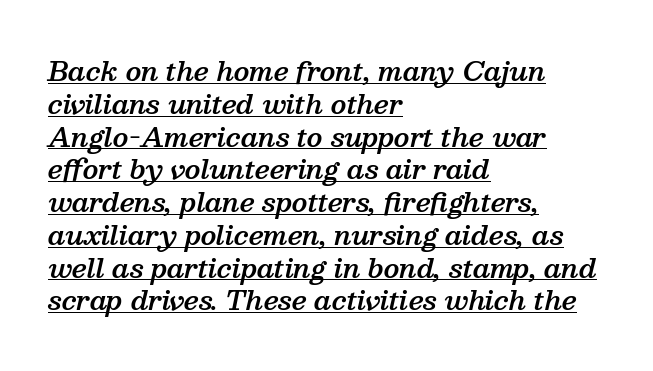
Q: Is the text bold? A: Semi-bold.
Q: Is the text italic (slanted)? A: Yes, it leans right by about 13 degrees.
Q: Is the text underlined? A: Yes.
Q: How is the paragraph aligned? A: Left-aligned.
Q: Is the spacing between letters normal or unusually wide? A: Normal.
Q: Is the spacing between lines tight, normal or loose? A: Normal.
